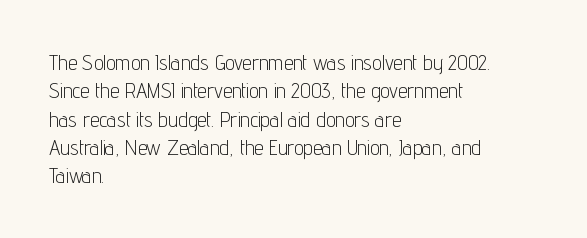
Q: Is the text bold? A: No.
Q: Is the text italic (slanted)? A: No, it is upright.
Q: Is the text underlined? A: No.
Q: How is the paragraph aligned? A: Left-aligned.
Q: Is the spacing between letters normal or unusually wide? A: Normal.
Q: Is the spacing between lines tight, normal or loose? A: Normal.
